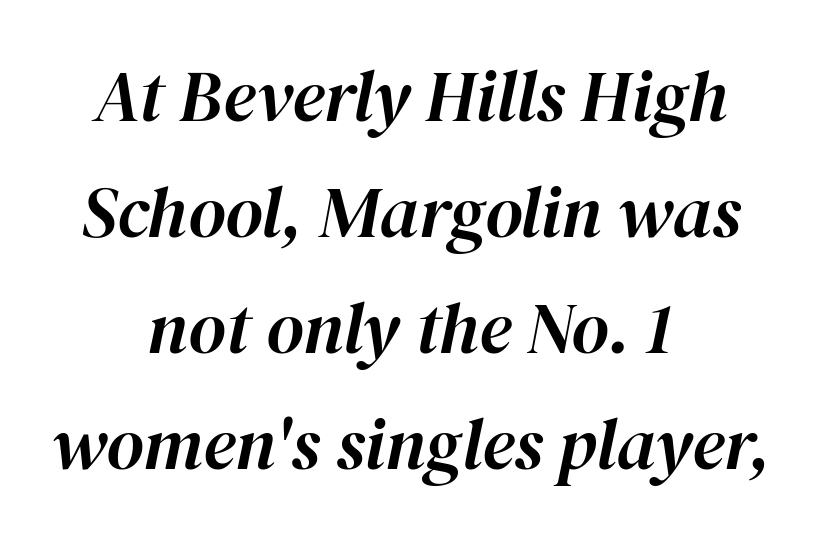
Words appear dense and cohesive because spacing is normal. Normally led — the rows are evenly, conventionally spaced. These lines are centered, leaving both edges ragged. Do the characters align in a grid? No, the font is proportional. The specimen reads as italic at a glance. Honestly, there is no underline to notice here at all.
